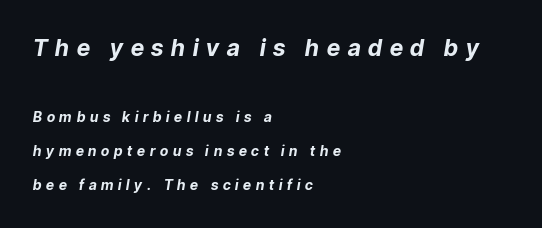
The image shows 23 px bold type, italic (leaning right); set left-aligned, loose line spacing (2.45x), unusually wide letter spacing (+0.34 em), not underlined; the first (top) block is 1.64x larger.
